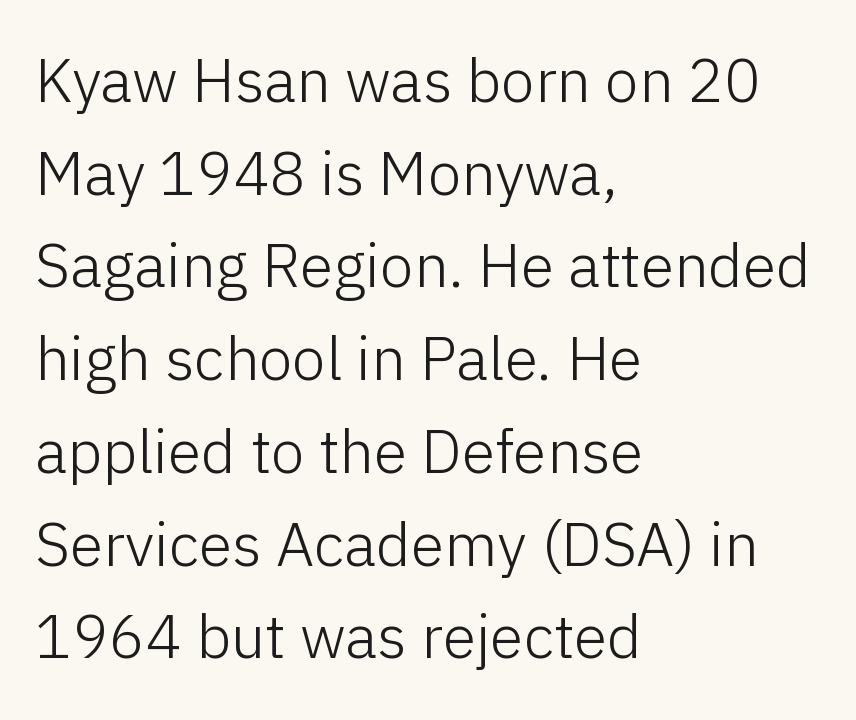
Q: Is the text bold? A: No.
Q: Is the text italic (slanted)? A: No, it is upright.
Q: Is the typeface a serif or a sans-serif typeface? A: Sans-serif.
Q: Is the text underlined? A: No.
Q: How is the paragraph aligned? A: Left-aligned.
Q: Is the spacing between letters normal or unusually wide? A: Normal.
Q: Is the spacing between lines tight, normal or loose? A: Normal.
Q: Width (condensed, normal, or wide)? A: Normal.
Q: Stroke contrast? A: Low.
Q: x-height? A: Medium.
Q: Monospaced? A: No.
